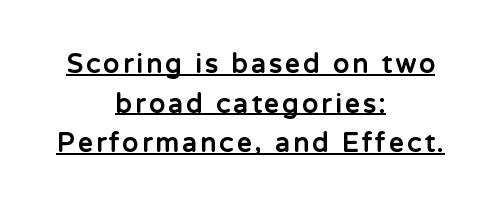
Chunky letters — that's bold for sure. Caption: multi-line text, centered on the measure. Reading down the column, the eye jumps a familiar distance to each next line. The axis of the letterforms is exactly vertical. The specimen includes a rule beneath the text block's lines.
